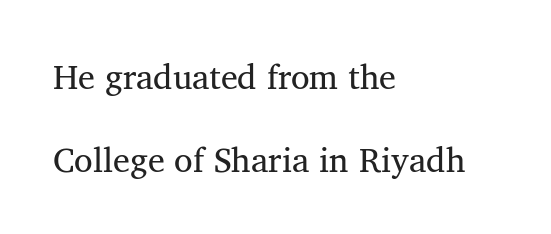
{"serif": "yes", "bold": "no", "weight": "regular", "width": "normal", "stroke_contrast": "medium", "x_height": "medium", "monospaced": "no", "underline": "no", "align": "left", "line_spacing": "loose", "line_spacing_ratio": 2.43, "letter_spacing": "normal", "letter_spacing_em": 0.0, "glyph_px": 34}
